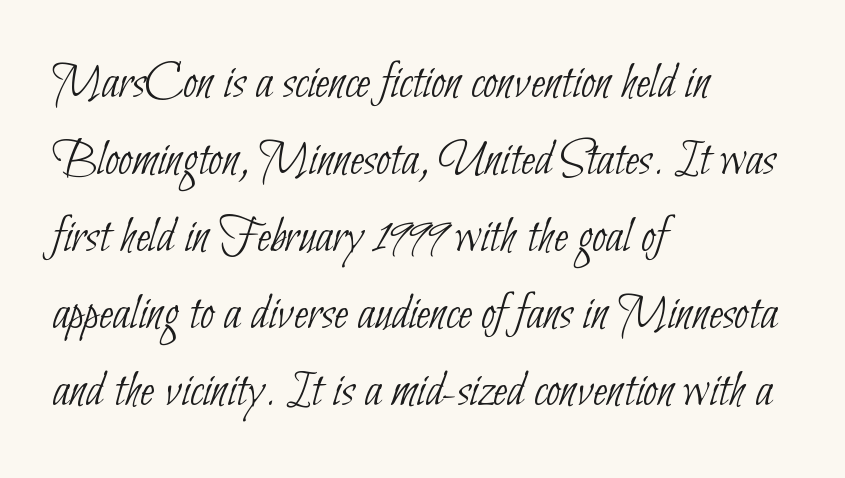
Q: Is the text bold? A: No.
Q: Is the typeface a serif or a sans-serif typeface? A: Sans-serif.
Q: Is the text underlined? A: No.
Q: How is the paragraph aligned? A: Left-aligned.
Q: Is the spacing between letters normal or unusually wide? A: Normal.
Q: Is the spacing between lines tight, normal or loose? A: Normal.
Q: Width (condensed, normal, or wide)? A: Condensed.
Q: Stroke contrast? A: Low.
Q: x-height? A: Small.
Q: Monospaced? A: No.
